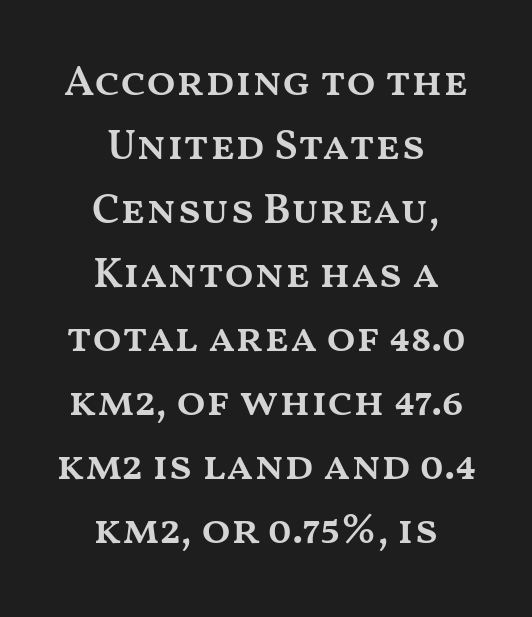
{"italic": "no", "bold": "semi", "weight": "semibold", "width": "wide", "stroke_contrast": "medium", "x_height": "medium", "monospaced": "no", "underline": "no", "align": "center", "line_spacing": "normal", "line_spacing_ratio": 1.49, "letter_spacing": "normal", "letter_spacing_em": 0.0, "glyph_px": 43}
